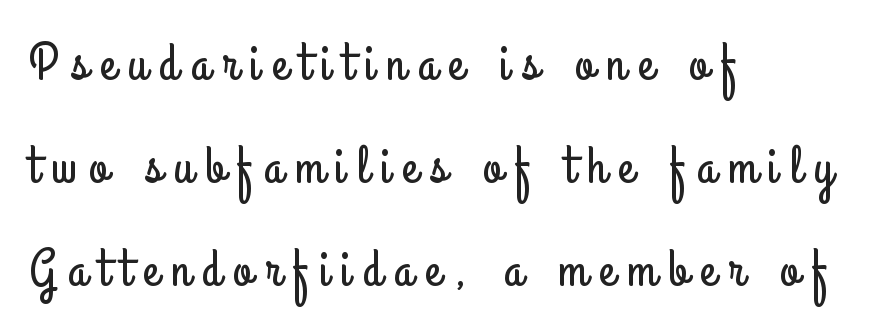
The image shows 52 px condensed sans-serif type; set left-aligned, loose line spacing (1.98x), unusually wide letter spacing (+0.24 em), not underlined; low stroke contrast and a small x-height.
